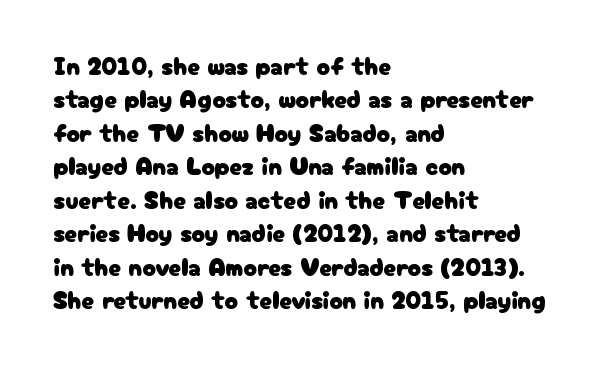
The image shows 25 px text type, upright; set left-aligned, normal line spacing (1.34x), normal letter spacing, not underlined.
